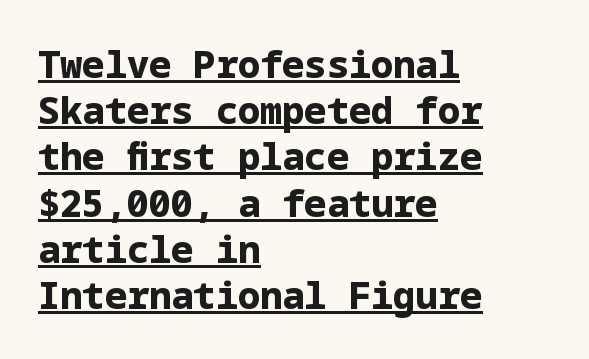
The text was rendered using a sans face with plain stroke endings. A full-strength bold gives these letters their thick strokes. Regarding leading, the lines here are spaced in the standard way. Notice how the stems are strictly vertical — no italics here.
